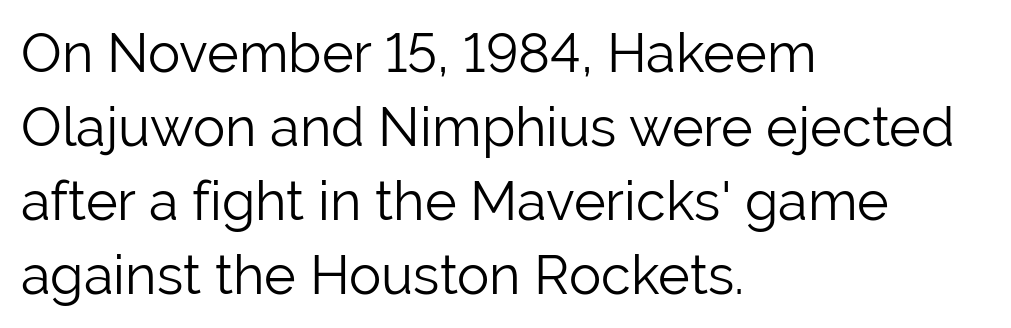
Q: Is the text bold? A: No.
Q: Is the text italic (slanted)? A: No, it is upright.
Q: Is the typeface a serif or a sans-serif typeface? A: Sans-serif.
Q: Is the text underlined? A: No.
Q: How is the paragraph aligned? A: Left-aligned.
Q: Is the spacing between letters normal or unusually wide? A: Normal.
Q: Is the spacing between lines tight, normal or loose? A: Normal.
Q: Width (condensed, normal, or wide)? A: Normal.
Q: Stroke contrast? A: Low.
Q: x-height? A: Medium.
Q: Monospaced? A: No.
